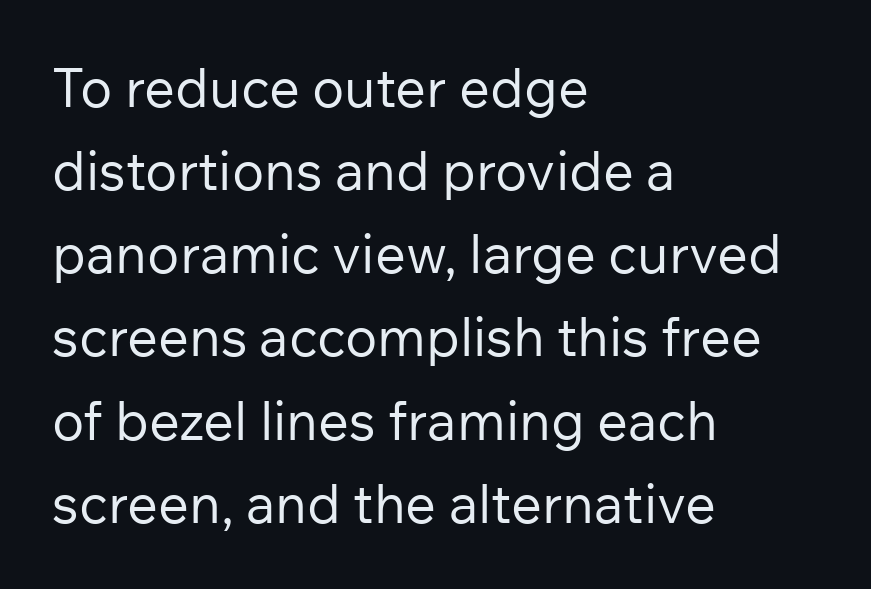
{"serif": "no", "italic": "no", "bold": "no", "weight": "regular", "width": "normal", "stroke_contrast": "low", "x_height": "medium", "monospaced": "no", "underline": "no", "align": "left", "line_spacing": "normal", "line_spacing_ratio": 1.54, "letter_spacing": "normal", "letter_spacing_em": 0.0, "glyph_px": 54}
